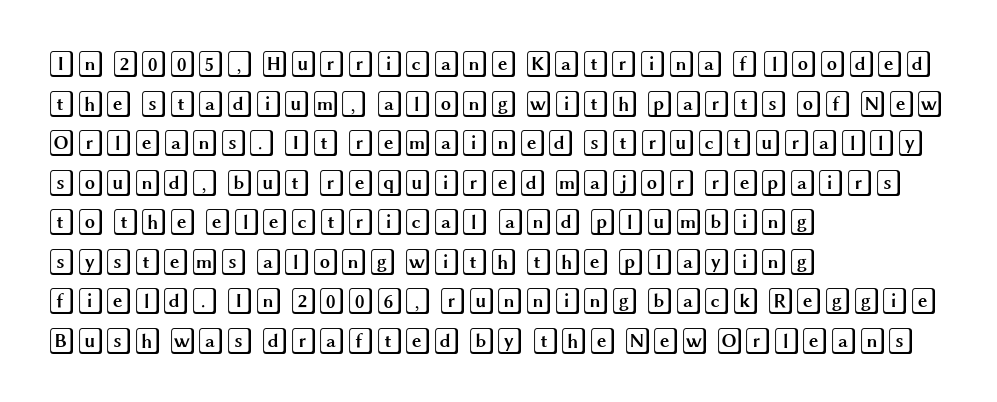
{"italic": "no", "underline": "no", "align": "left", "line_spacing": "normal", "line_spacing_ratio": 1.52, "letter_spacing": "normal", "letter_spacing_em": 0.0, "glyph_px": 26}
